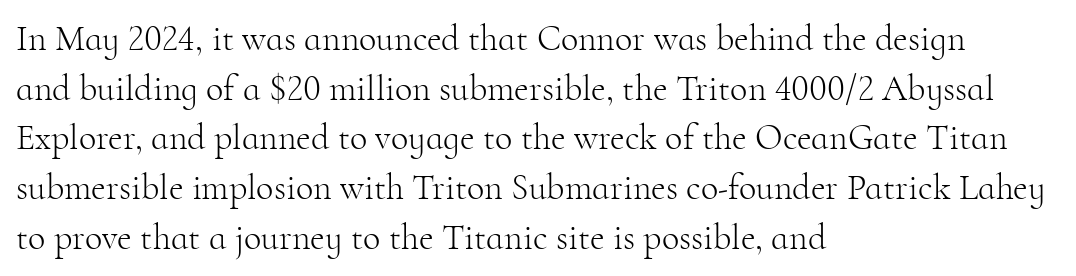
{"serif": "yes", "italic": "no", "bold": "no", "weight": "light", "width": "normal", "stroke_contrast": "high", "x_height": "small", "monospaced": "no", "underline": "no", "align": "left", "line_spacing": "normal", "line_spacing_ratio": 1.38, "letter_spacing": "normal", "letter_spacing_em": 0.0, "glyph_px": 36}
